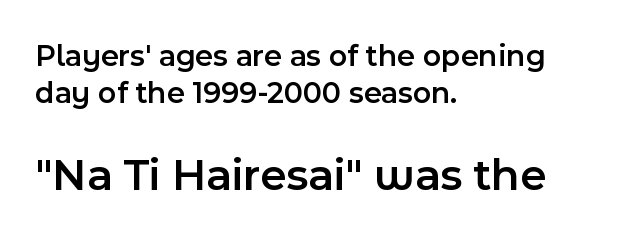
Q: Is the text bold? A: Semi-bold.
Q: Is the text italic (slanted)? A: No, it is upright.
Q: Is the typeface a serif or a sans-serif typeface? A: Sans-serif.
Q: Is the text underlined? A: No.
Q: How is the paragraph aligned? A: Left-aligned.
Q: Is the spacing between letters normal or unusually wide? A: Normal.
Q: Which block of text is set in a larger size, the first (top) or the second (bottom)? A: The second (bottom) one.
Q: Width (condensed, normal, or wide)? A: Normal.
Q: x-height? A: Medium.
Q: Monospaced? A: No.
